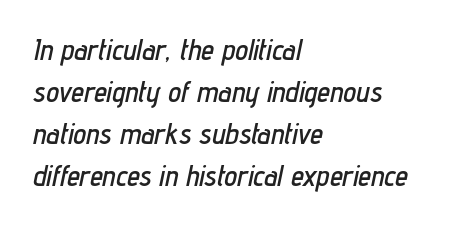
{"italic": "yes", "lean": "right", "slant_degrees": 12, "width": "condensed", "stroke_contrast": "low", "x_height": "medium", "monospaced": "no", "underline": "no", "align": "left", "line_spacing": "normal", "line_spacing_ratio": 1.45, "letter_spacing": "normal", "letter_spacing_em": 0.0, "glyph_px": 29}
